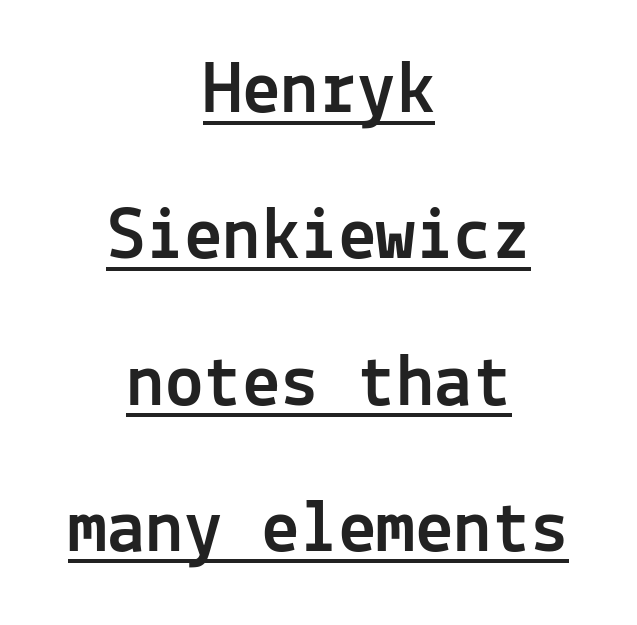
The image shows 77 px sans-serif type, upright, monospaced; set centered, loose line spacing (1.9x), normal letter spacing, underlined; a medium x-height.
